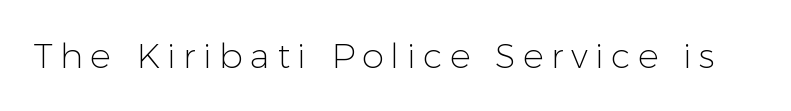
The weight tops out at a normal text grade. Between one letter and the next there's a generous, obvious gap. Is this a fixed-width face? No — the glyphs have proportional, varying widths. Italic? Not at all — the glyphs are vertical.
